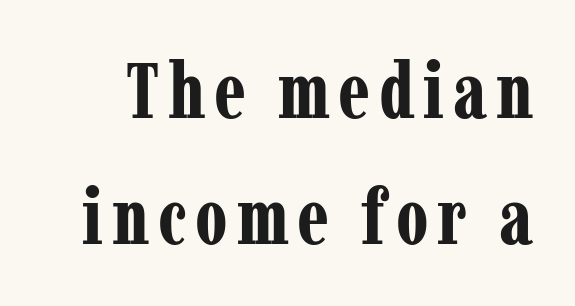
The image shows 79 px bold, condensed serif type, upright; set normal line spacing (1.59x), not underlined; low stroke contrast and a medium x-height.
